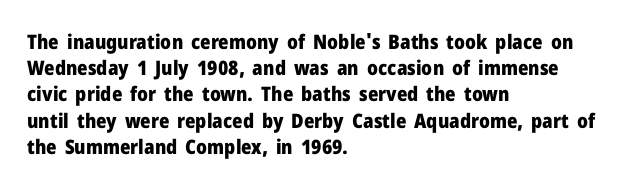
The image shows 20 px bold type, upright; set left-aligned, normal line spacing (1.31x), normal letter spacing, not underlined.
